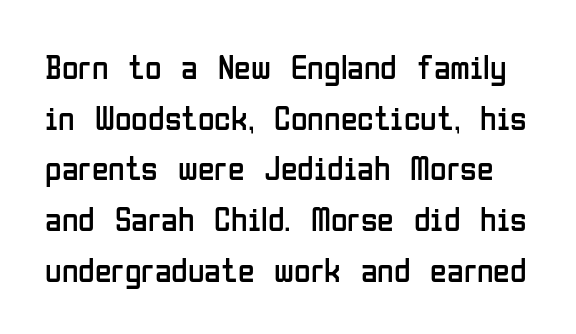
Q: Is the text bold? A: No.
Q: Is the text italic (slanted)? A: No, it is upright.
Q: Is the typeface a serif or a sans-serif typeface? A: Sans-serif.
Q: Is the text underlined? A: No.
Q: Is the spacing between letters normal or unusually wide? A: Normal.
Q: Is the spacing between lines tight, normal or loose? A: Normal.
Q: Width (condensed, normal, or wide)? A: Condensed.
Q: Stroke contrast? A: Low.
Q: x-height? A: Medium.
Q: Monospaced? A: No.
